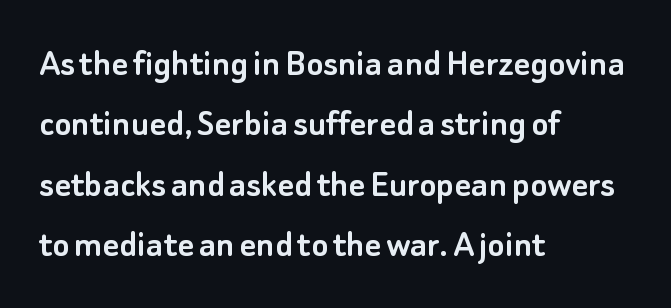
{"serif": "no", "italic": "no", "width": "normal", "stroke_contrast": "low", "x_height": "small", "monospaced": "no", "underline": "no", "align": "left", "line_spacing": "normal", "line_spacing_ratio": 1.51, "letter_spacing": "normal", "letter_spacing_em": 0.0, "glyph_px": 40}
